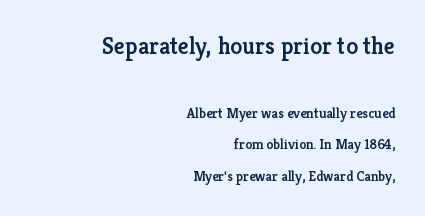
{"italic": "no", "bold": "semi", "underline": "no", "align": "right", "line_spacing": "loose", "line_spacing_ratio": 2.27, "letter_spacing": "normal", "letter_spacing_em": 0.0, "larger_block": "first", "size_ratio": 1.71, "glyph_px": 24}
